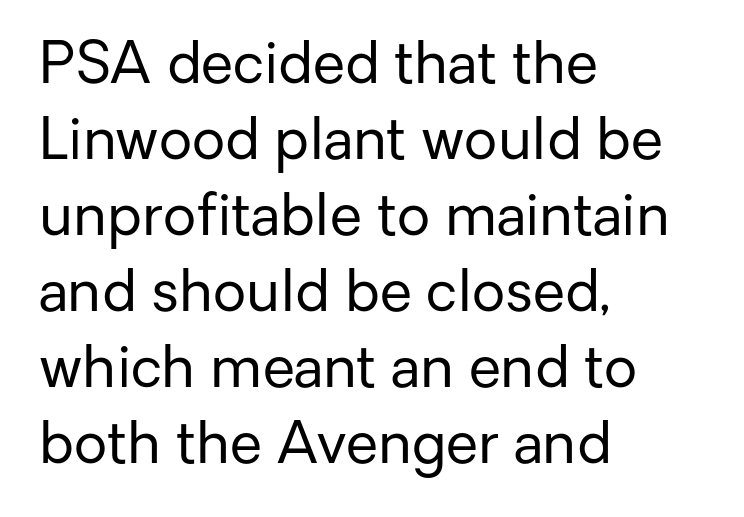
Q: Is the text bold? A: No.
Q: Is the text italic (slanted)? A: No, it is upright.
Q: Is the typeface a serif or a sans-serif typeface? A: Sans-serif.
Q: Is the text underlined? A: No.
Q: How is the paragraph aligned? A: Left-aligned.
Q: Is the spacing between letters normal or unusually wide? A: Normal.
Q: Is the spacing between lines tight, normal or loose? A: Normal.
Q: Width (condensed, normal, or wide)? A: Normal.
Q: Stroke contrast? A: Low.
Q: x-height? A: Medium.
Q: Monospaced? A: No.
